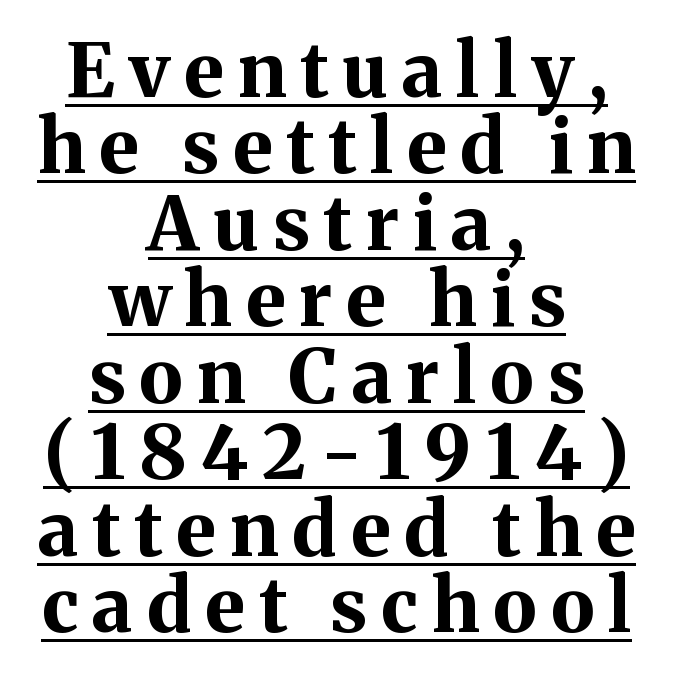
Regarding leading, the lines here are crowded together. The rendering uses the underline text-decoration. Posture: vertical. You can tell from the footed stems that serif type was used. Its strokes are broad and dark, the hallmark of bold type.
